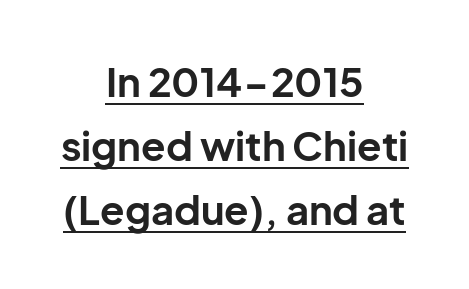
Q: Is the text bold? A: Yes.
Q: Is the text italic (slanted)? A: No, it is upright.
Q: Is the typeface a serif or a sans-serif typeface? A: Sans-serif.
Q: Is the text underlined? A: Yes.
Q: How is the paragraph aligned? A: Centered.
Q: Is the spacing between letters normal or unusually wide? A: Normal.
Q: Is the spacing between lines tight, normal or loose? A: Normal.
Q: Width (condensed, normal, or wide)? A: Normal.
Q: Stroke contrast? A: Low.
Q: x-height? A: Medium.
Q: Monospaced? A: No.
